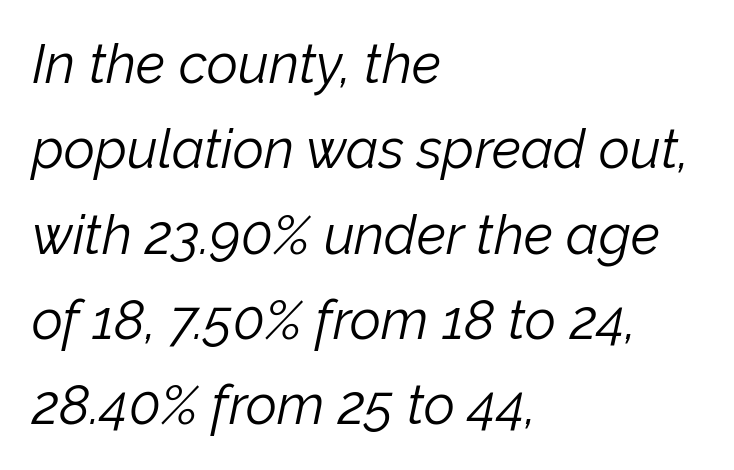
Q: Is the text bold? A: No.
Q: Is the text italic (slanted)? A: Yes, it leans right by about 12 degrees.
Q: Is the text underlined? A: No.
Q: How is the paragraph aligned? A: Left-aligned.
Q: Is the spacing between letters normal or unusually wide? A: Normal.
Q: Is the spacing between lines tight, normal or loose? A: Normal.
Q: Width (condensed, normal, or wide)? A: Normal.
Q: Stroke contrast? A: Low.
Q: x-height? A: Medium.
Q: Monospaced? A: No.
